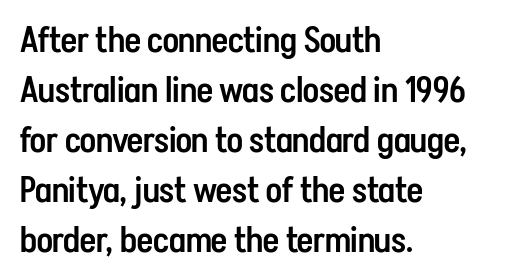
The specimen reads as upright at a glance. Nobody touched the tracking dial on this one. This is the in-between weight designers call semibold or demi. Serifs: no, the terminals of the letterforms are clean. Proportional: the letters do not fall into vertical columns. Check the space under the baseline: it is left empty.
